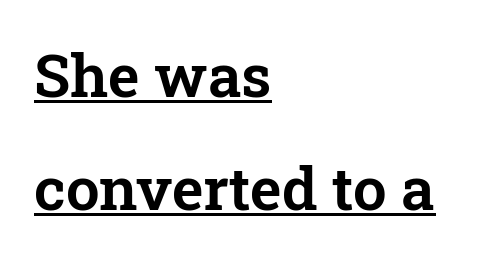
{"serif": "yes", "italic": "no", "width": "normal", "stroke_contrast": "low", "x_height": "medium", "monospaced": "no", "underline": "yes", "align": "left", "line_spacing_ratio": 1.88, "letter_spacing": "normal", "letter_spacing_em": 0.0, "glyph_px": 60}
